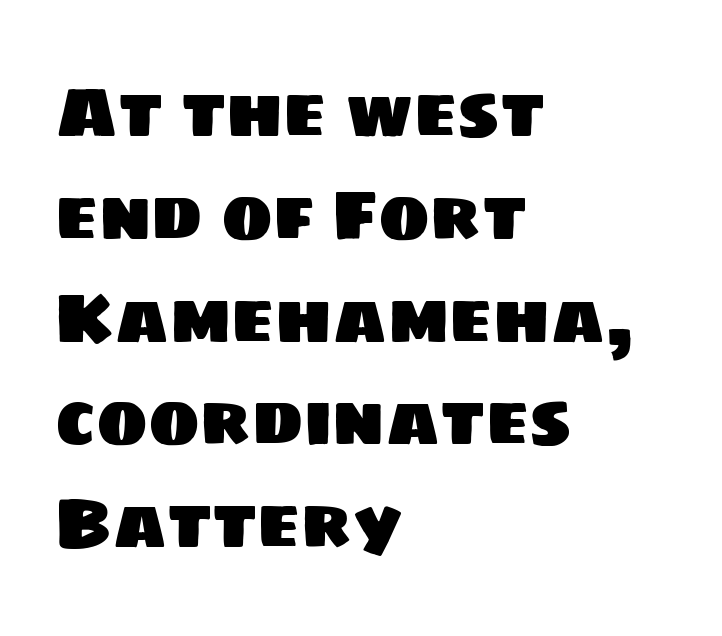
Between one letter and the next there's only the usual sliver of space. Visually the block forms a straight wall on the left and a jagged coastline on the right. Anything drawn beneath the words? Only blank space. Whoever set this chose a conventional vertical rhythm. Nope, no serifs anywhere on these letters.
